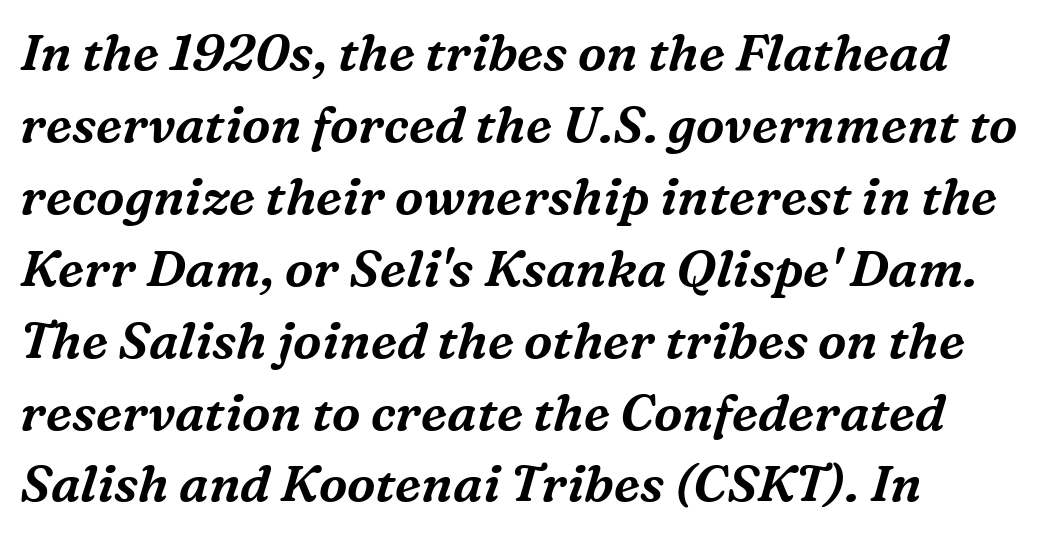
{"serif": "yes", "italic": "yes", "lean": "right", "slant_degrees": 16, "width": "normal", "stroke_contrast": "medium", "x_height": "medium", "monospaced": "no", "underline": "no", "align": "left", "line_spacing": "normal", "line_spacing_ratio": 1.41, "letter_spacing": "normal", "letter_spacing_em": 0.0, "glyph_px": 51}
